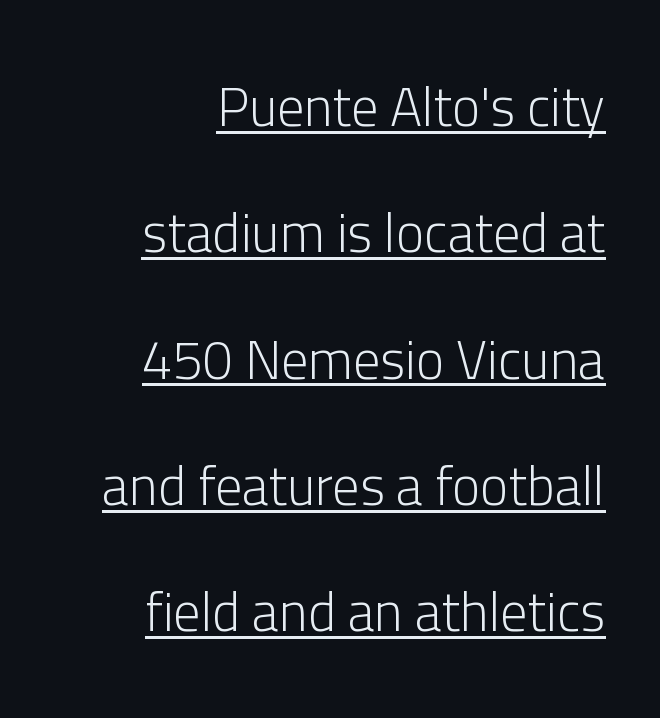
{"serif": "no", "italic": "no", "bold": "no", "weight": "light", "width": "normal", "stroke_contrast": "low", "x_height": "medium", "monospaced": "no", "underline": "yes", "align": "right", "line_spacing": "loose", "line_spacing_ratio": 2.34, "letter_spacing": "normal", "letter_spacing_em": 0.0, "glyph_px": 54}
